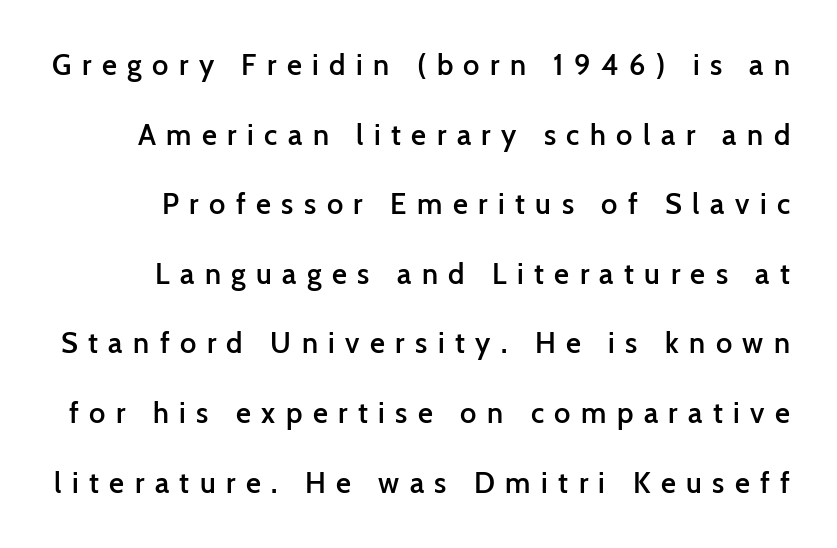
Stems and bowls a touch heavier than normal — semibold. If you drew a line through each stem, it would be perfectly vertical. The rendering uses a large line-height, opening up the rows. Is this a fixed-width face? No — the glyphs have proportional, varying widths. The font family rendered here belongs to the sans-serif group.
